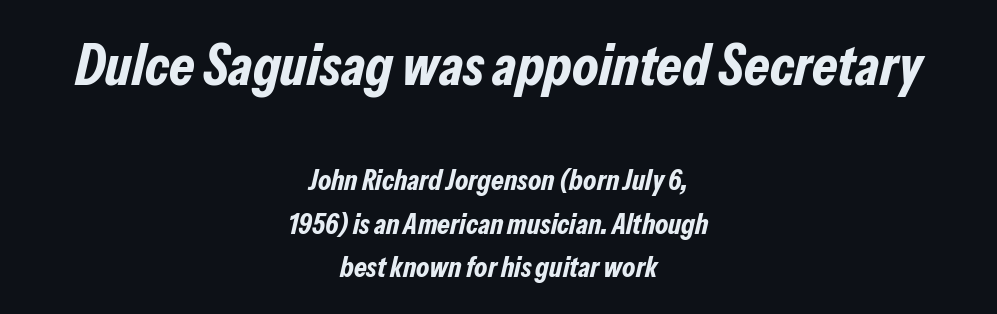
Q: Is the text bold? A: Yes.
Q: Is the text italic (slanted)? A: Yes, it leans right by about 13 degrees.
Q: Is the text underlined? A: No.
Q: How is the paragraph aligned? A: Centered.
Q: Is the spacing between letters normal or unusually wide? A: Normal.
Q: Is the spacing between lines tight, normal or loose? A: Normal.
Q: Which block of text is set in a larger size, the first (top) or the second (bottom)? A: The first (top) one.
Q: Width (condensed, normal, or wide)? A: Condensed.
Q: Stroke contrast? A: Low.
Q: x-height? A: Medium.
Q: Monospaced? A: No.
